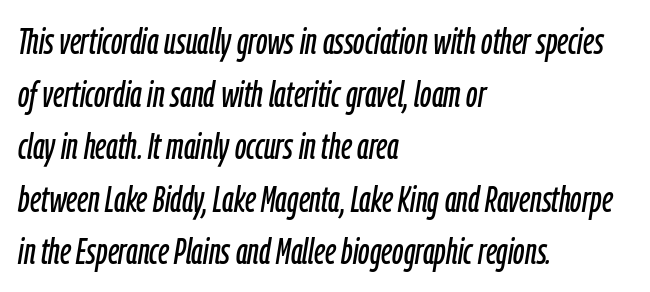
It's the slanting kind of type. Spacing verdict: proportional, widths tailored to each character. Letters rest on an invisible, unmarked baseline. A typesetter would call this zero additional tracking.
